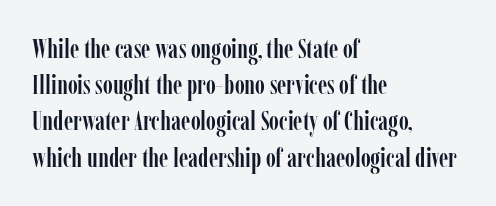
A normal amount of white space separates one row of letters from the next. Rendered with straight, roman letterforms. Rule under the text: the space is simply empty. Glyph-to-glyph distance matches everyday printed text. Horizontal alignment here is leftward, the default for most running prose.
